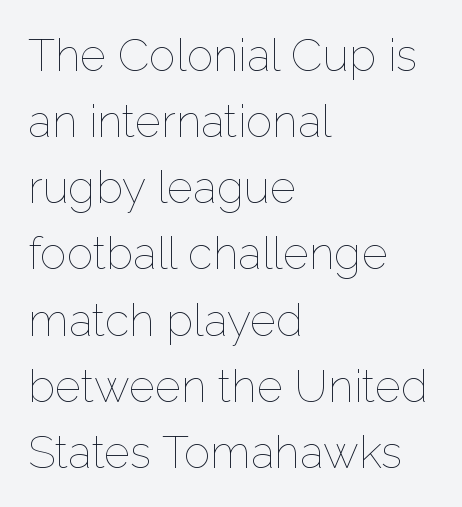
Q: Is the text bold? A: No.
Q: Is the text italic (slanted)? A: No, it is upright.
Q: Is the text underlined? A: No.
Q: How is the paragraph aligned? A: Left-aligned.
Q: Is the spacing between letters normal or unusually wide? A: Normal.
Q: Is the spacing between lines tight, normal or loose? A: Normal.
Q: Width (condensed, normal, or wide)? A: Normal.
Q: Stroke contrast? A: Low.
Q: x-height? A: Medium.
Q: Monospaced? A: No.
